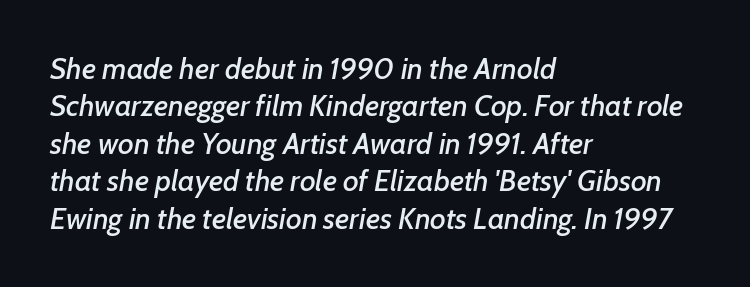
{"italic": "yes", "lean": "right", "slant_degrees": 7, "width": "normal", "stroke_contrast": "low", "x_height": "medium", "monospaced": "no", "underline": "no", "align": "left", "line_spacing": "normal", "line_spacing_ratio": 1.25, "letter_spacing": "normal", "letter_spacing_em": 0.0, "glyph_px": 30}
